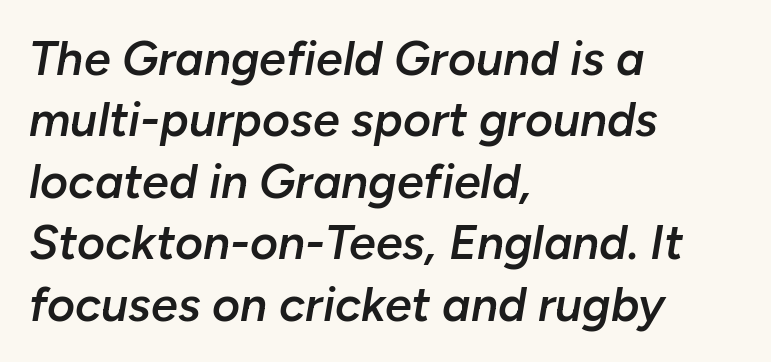
The image shows 48 px semibold type, italic (leaning right); set left-aligned, normal line spacing (1.28x), normal letter spacing, not underlined; low stroke contrast and a medium x-height.
